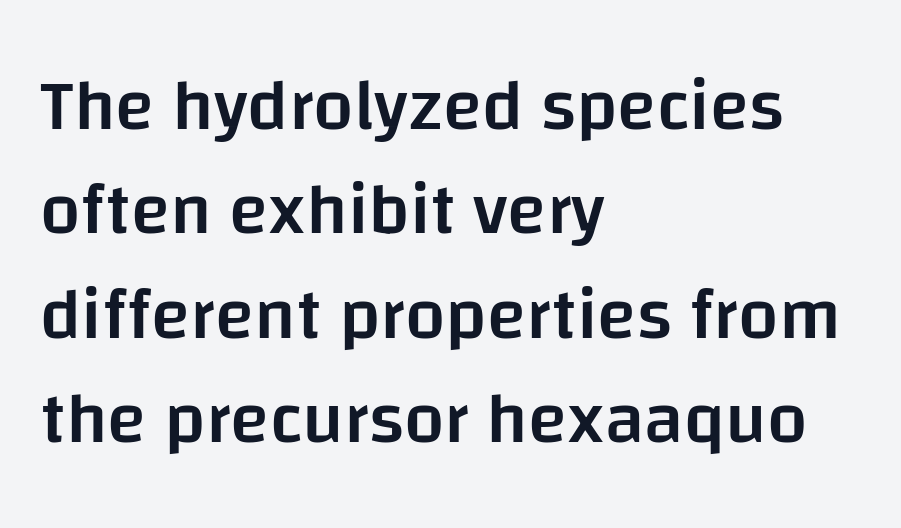
{"serif": "no", "italic": "no", "bold": "semi", "weight": "semibold", "width": "normal", "stroke_contrast": "low", "x_height": "large", "monospaced": "no", "underline": "no", "align": "left", "line_spacing": "normal", "line_spacing_ratio": 1.45, "letter_spacing": "normal", "letter_spacing_em": 0.0, "glyph_px": 72}
